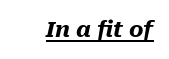
Q: Is the text bold? A: Yes.
Q: Is the text italic (slanted)? A: Yes, it leans right by about 10 degrees.
Q: Is the text underlined? A: Yes.
Q: Is the spacing between letters normal or unusually wide? A: Normal.
